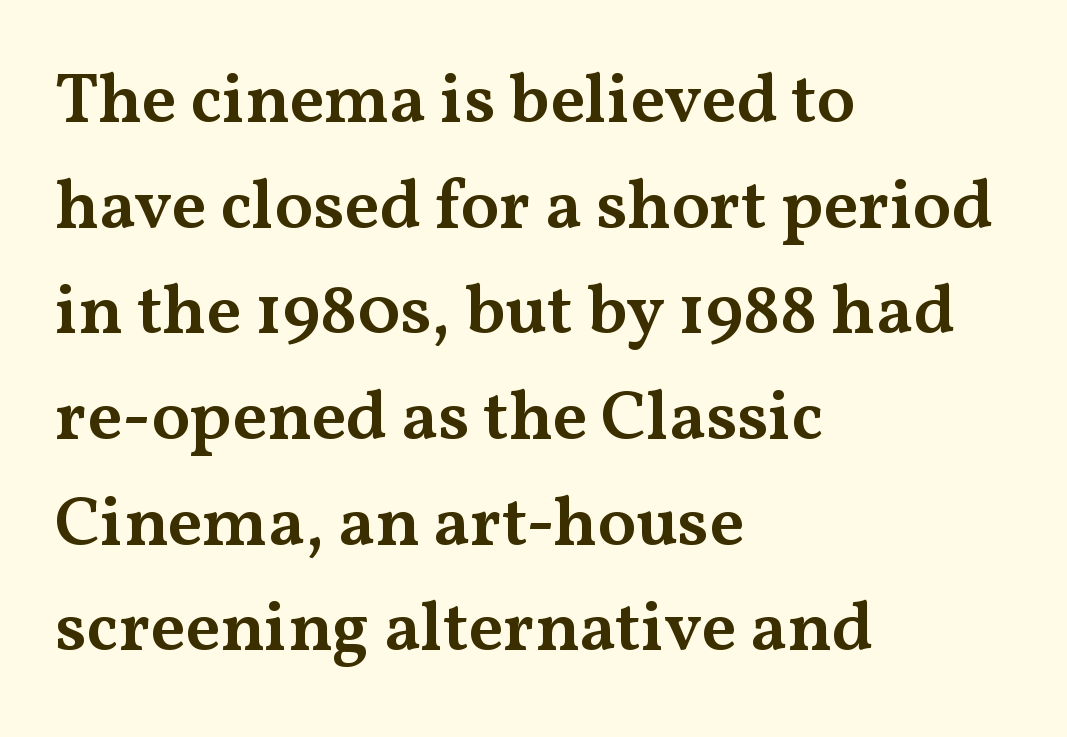
This is the regular roman posture of the typeface. Is the letter spacing exaggerated? No — it looks like the ordinary default. Underlining? Definitely not there. Summary of vertical rhythm: regular, with standard interline spacing.
